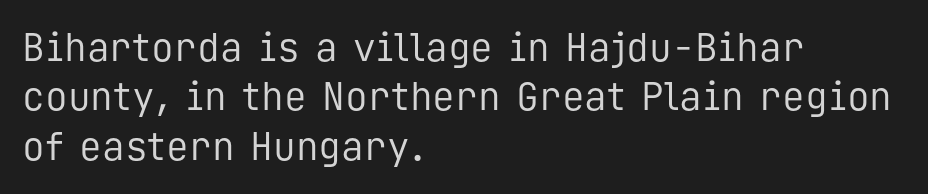
{"serif": "no", "italic": "no", "bold": "no", "weight": "regular", "width": "normal", "stroke_contrast": "low", "x_height": "medium", "monospaced": "yes", "underline": "no", "align": "left", "line_spacing": "normal", "line_spacing_ratio": 1.3, "letter_spacing": "normal", "letter_spacing_em": 0.0, "glyph_px": 38}
